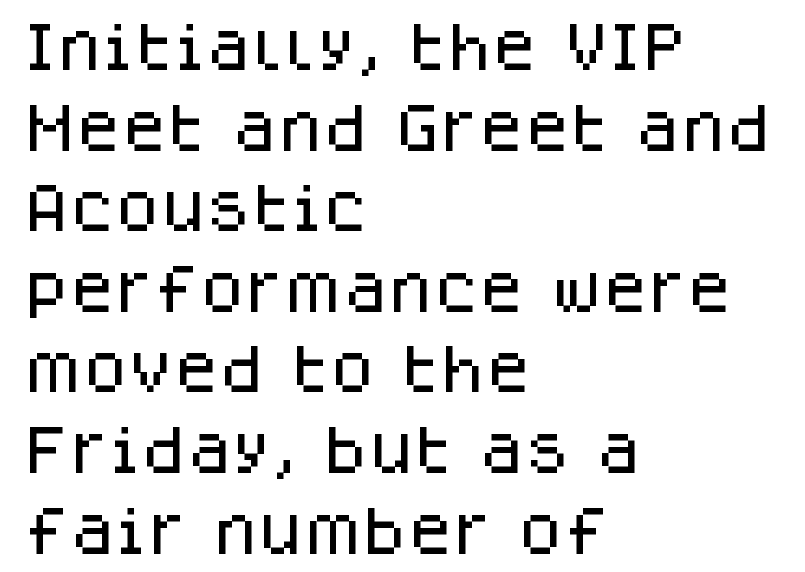
Short note: letters normally spaced. You can tell it's not italic because the verticals are truly vertical. One glance says typical: line gaps are just what's usual. This rendering employs a face without finishing strokes, i.e., a sans-serif. Short and long lines alike share a common starting point at left. You could not count columns in this text — the font is proportionally spaced.
